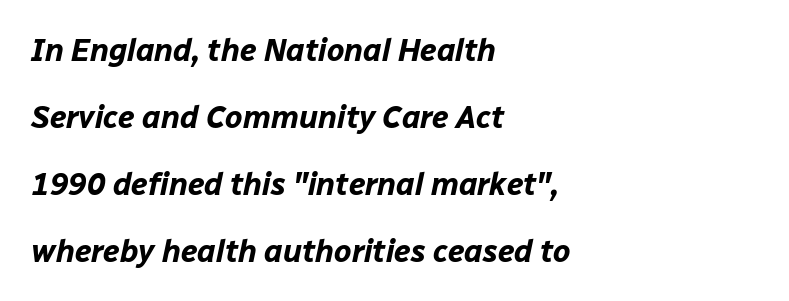
The image shows 31 px bold type, italic (leaning right); set left-aligned, loose line spacing (2.16x), normal letter spacing, not underlined; low stroke contrast and a medium x-height.
